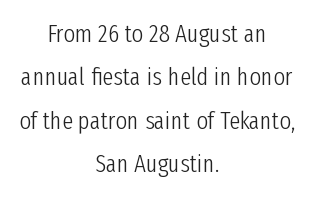
{"italic": "no", "bold": "no", "underline": "no", "align": "center", "line_spacing_ratio": 1.74, "letter_spacing": "normal", "letter_spacing_em": 0.0, "glyph_px": 25}
